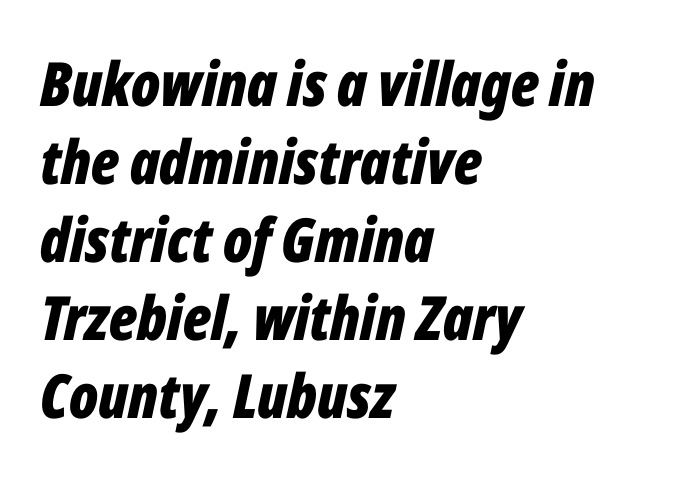
The image shows 61 px bold, condensed type, italic (leaning right); set left-aligned, normal line spacing (1.28x), normal letter spacing, not underlined; low stroke contrast and a medium x-height.
